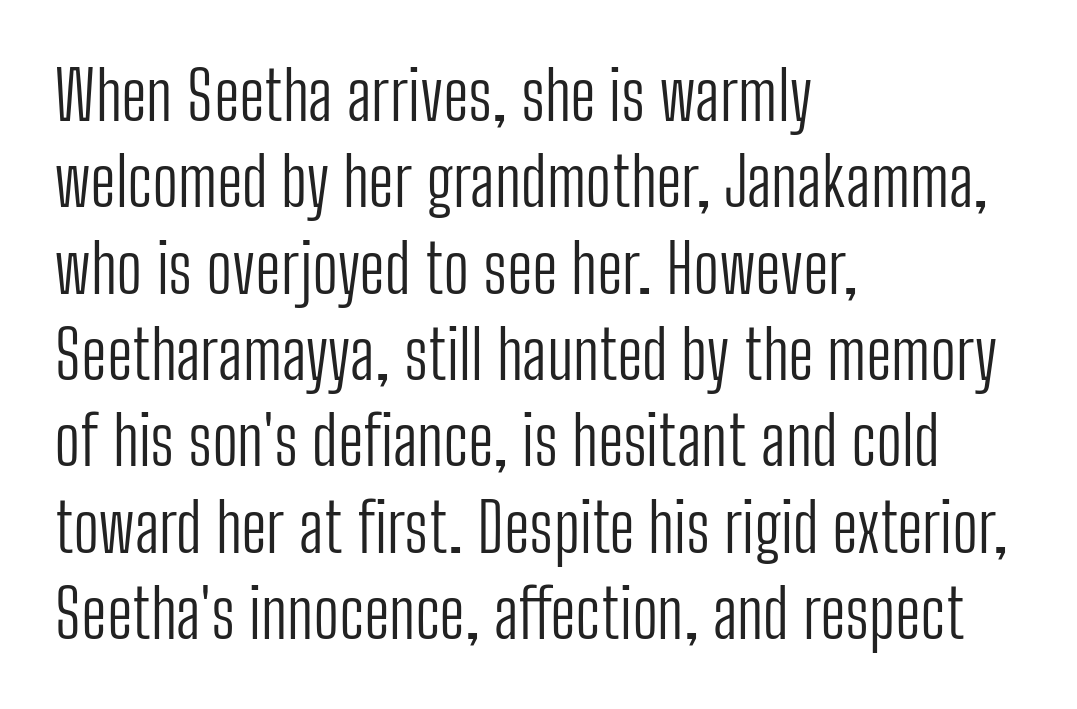
Serifs: no, the terminals of the letterforms are clean. These glyphs show unthickened strokes, regular width or finer. Is this a fixed-width face? No — the glyphs have proportional, varying widths. This sample uses plain, unmodified letter spacing.
